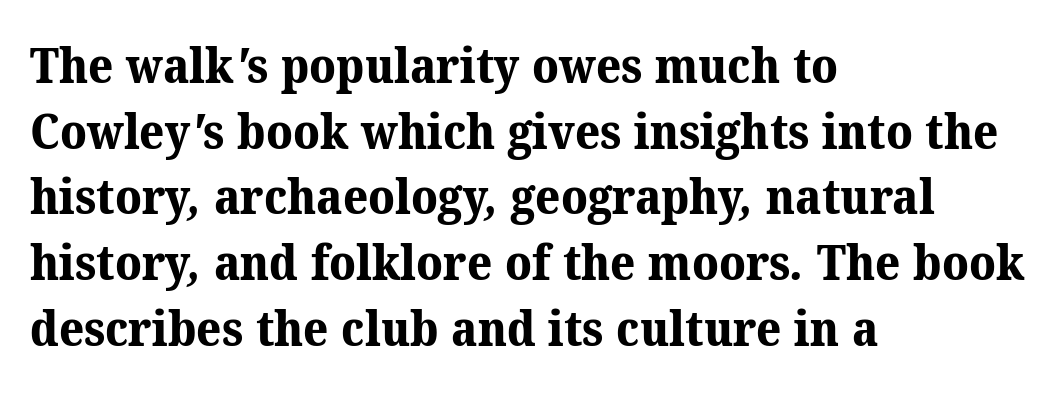
Q: Is the text bold? A: Yes.
Q: Is the typeface a serif or a sans-serif typeface? A: Serif.
Q: Is the text underlined? A: No.
Q: How is the paragraph aligned? A: Left-aligned.
Q: Is the spacing between letters normal or unusually wide? A: Normal.
Q: Is the spacing between lines tight, normal or loose? A: Normal.
Q: Width (condensed, normal, or wide)? A: Normal.
Q: Stroke contrast? A: Medium.
Q: x-height? A: Medium.
Q: Monospaced? A: No.
